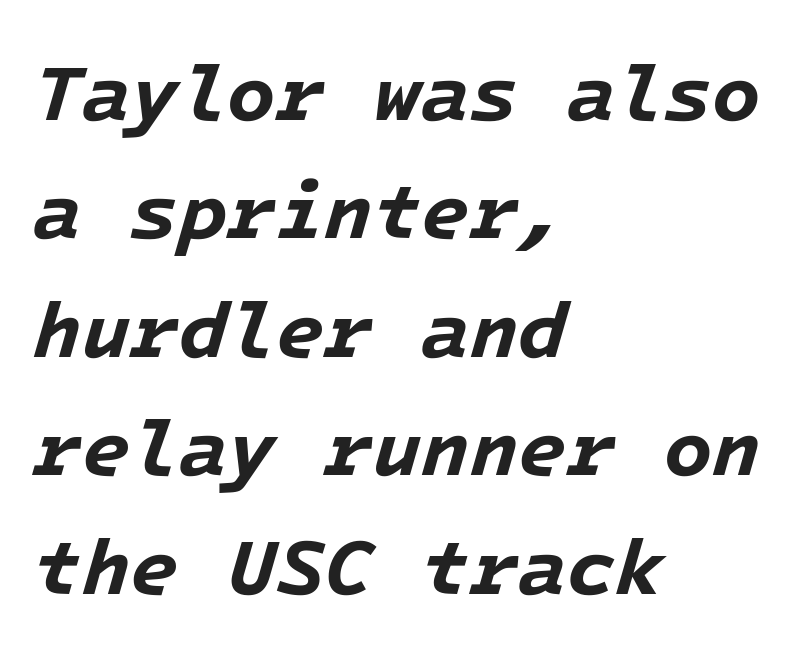
The image shows 79 px bold type, italic (leaning right), monospaced; set left-aligned, normal line spacing (1.5x), normal letter spacing, not underlined; low stroke contrast and a medium x-height.
